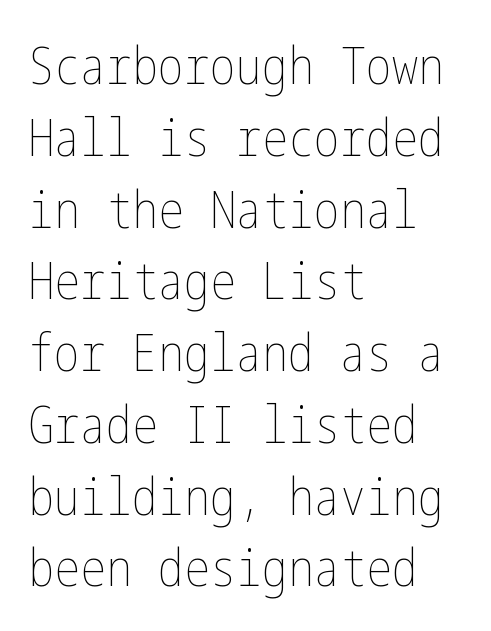
This rendering features lettering with no underline. Line spacing here is normal. The ragged edge is on the right, which tells us the setting is flush left. The font is comparable to plain body text, perhaps lighter. This sample uses an upright cut, with every glyph sitting square on the baseline. This sample uses plain, unmodified letter spacing.
